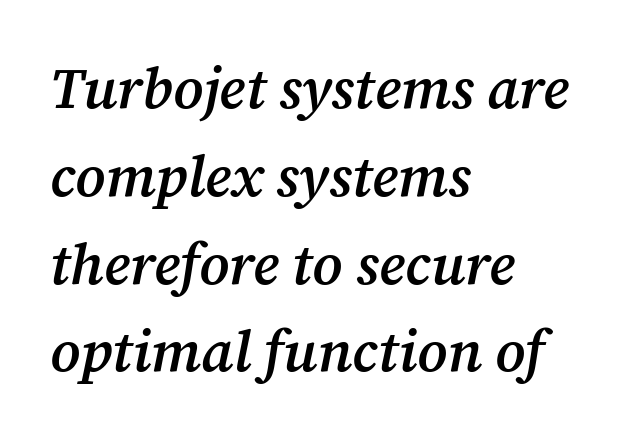
Q: Is the text bold? A: Semi-bold.
Q: Is the text italic (slanted)? A: Yes, it leans right by about 12 degrees.
Q: Is the typeface a serif or a sans-serif typeface? A: Serif.
Q: Is the text underlined? A: No.
Q: How is the paragraph aligned? A: Left-aligned.
Q: Is the spacing between letters normal or unusually wide? A: Normal.
Q: Is the spacing between lines tight, normal or loose? A: Normal.
Q: Width (condensed, normal, or wide)? A: Normal.
Q: Stroke contrast? A: Medium.
Q: x-height? A: Medium.
Q: Monospaced? A: No.
